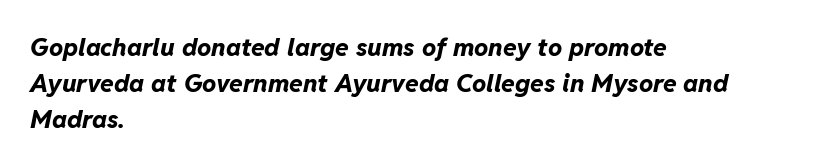
The image shows 25 px bold type, italic (leaning right); set left-aligned, normal line spacing (1.45x), normal letter spacing, not underlined.
